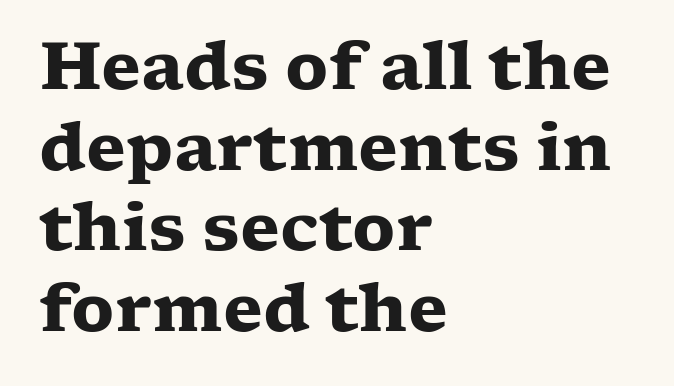
If you drew a line through each stem, it would be perfectly vertical. This rendering features lettering with no underline. Line beginnings align vertically; line endings do not. Note the varied advance widths — an 'i' is clearly narrower than an 'm'. Does extra space separate the letters? No, they use regular spacing.
